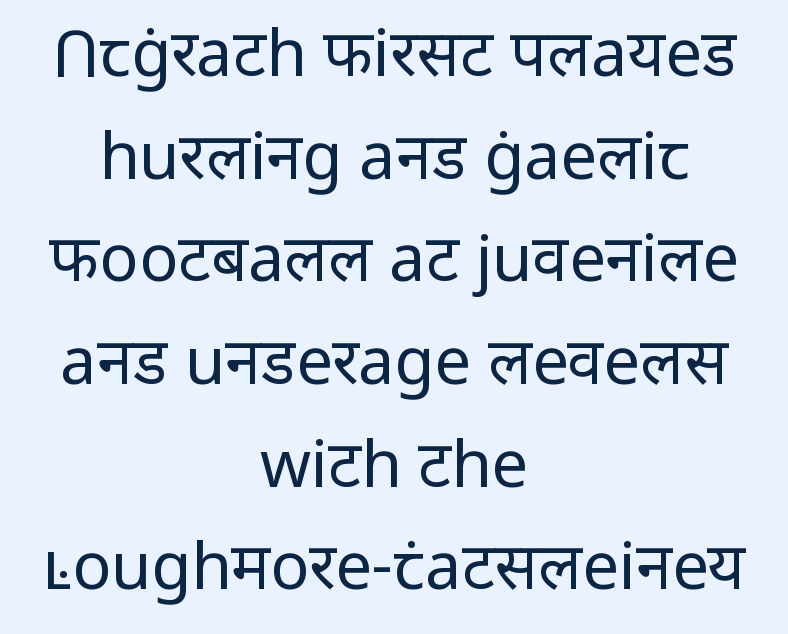
{"serif": "no", "italic": "no", "bold": "no", "weight": "regular", "width": "normal", "stroke_contrast": "low", "x_height": "medium", "monospaced": "no", "underline": "no", "align": "center", "line_spacing": "normal", "line_spacing_ratio": 1.58, "letter_spacing": "normal", "letter_spacing_em": 0.0, "glyph_px": 65}
